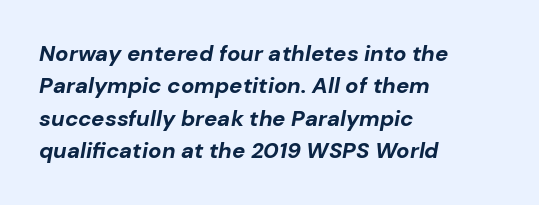
{"italic": "yes", "lean": "right", "slant_degrees": 10, "bold": "yes", "underline": "no", "align": "left", "line_spacing": "normal", "line_spacing_ratio": 1.47, "letter_spacing": "normal", "letter_spacing_em": 0.0, "glyph_px": 22}
